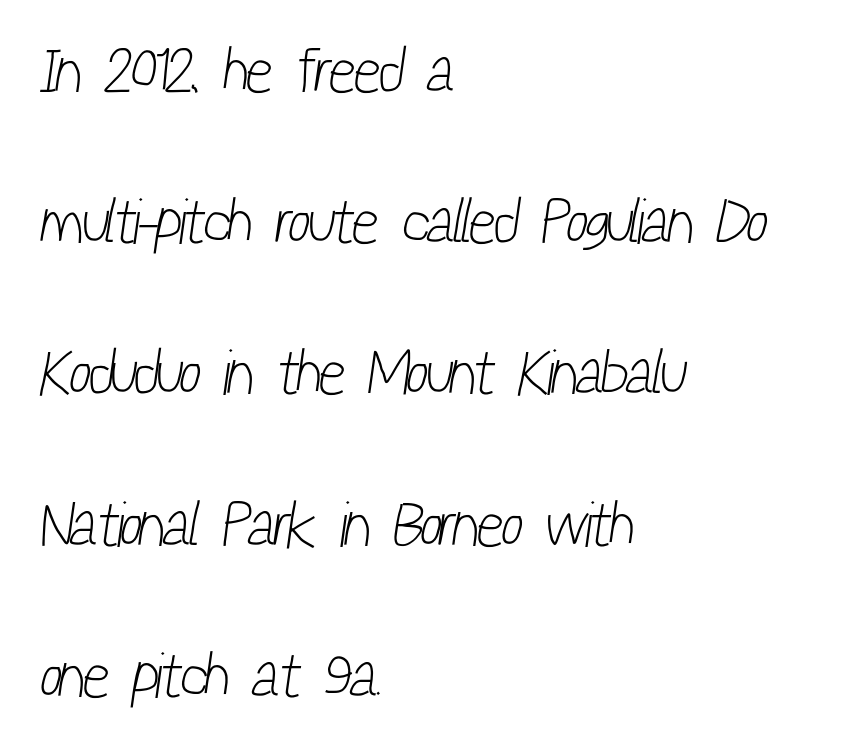
Q: Is the text bold? A: No.
Q: Is the typeface a serif or a sans-serif typeface? A: Sans-serif.
Q: Is the text underlined? A: No.
Q: How is the paragraph aligned? A: Left-aligned.
Q: Is the spacing between letters normal or unusually wide? A: Normal.
Q: Is the spacing between lines tight, normal or loose? A: Loose.
Q: Width (condensed, normal, or wide)? A: Condensed.
Q: Stroke contrast? A: Low.
Q: x-height? A: Medium.
Q: Monospaced? A: No.
